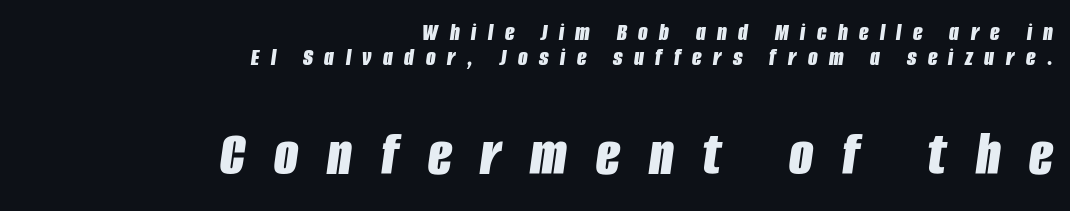
Q: Is the text bold? A: Yes.
Q: Is the text italic (slanted)? A: Yes, it leans right by about 8 degrees.
Q: Is the text underlined? A: No.
Q: How is the paragraph aligned? A: Right-aligned.
Q: Is the spacing between letters normal or unusually wide? A: Unusually wide.
Q: Is the spacing between lines tight, normal or loose? A: Tight.
Q: Which block of text is set in a larger size, the first (top) or the second (bottom)? A: The second (bottom) one.
Q: Width (condensed, normal, or wide)? A: Condensed.
Q: Stroke contrast? A: Low.
Q: x-height? A: Large.
Q: Monospaced? A: No.
